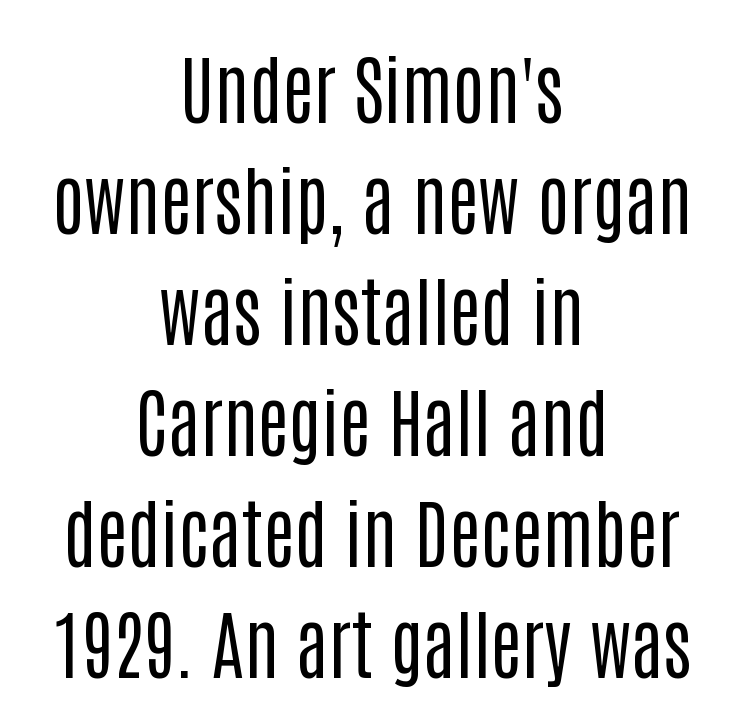
{"serif": "no", "italic": "no", "bold": "no", "weight": "regular", "width": "condensed", "stroke_contrast": "low", "x_height": "large", "monospaced": "no", "underline": "no", "align": "center", "line_spacing": "normal", "line_spacing_ratio": 1.48, "letter_spacing": "normal", "letter_spacing_em": 0.0, "glyph_px": 75}
